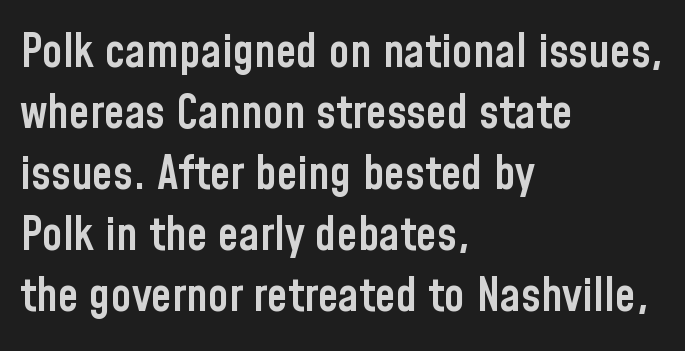
Q: Is the text bold? A: Semi-bold.
Q: Is the text italic (slanted)? A: No, it is upright.
Q: Is the typeface a serif or a sans-serif typeface? A: Sans-serif.
Q: Is the text underlined? A: No.
Q: How is the paragraph aligned? A: Left-aligned.
Q: Is the spacing between letters normal or unusually wide? A: Normal.
Q: Is the spacing between lines tight, normal or loose? A: Normal.
Q: Width (condensed, normal, or wide)? A: Condensed.
Q: Stroke contrast? A: Low.
Q: x-height? A: Medium.
Q: Monospaced? A: No.
